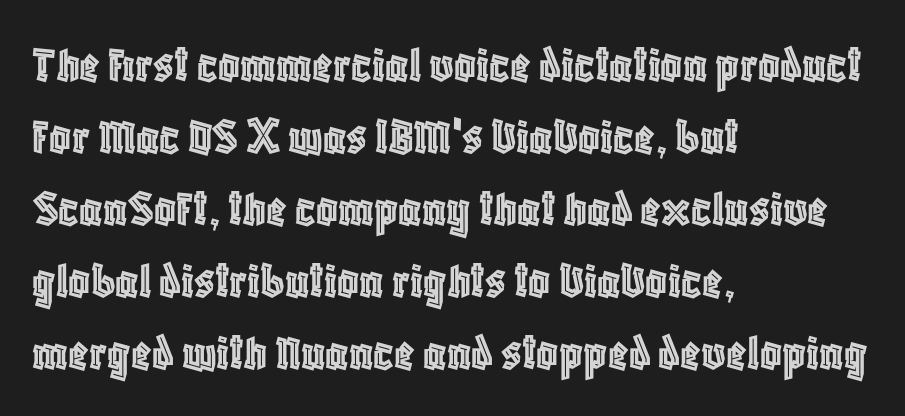
Alignment: flush left. These lines keep a tight, regular rhythm from letter to letter. Quick note: not italic, upright. The block of text has a typical density, with ordinary space between rows.
